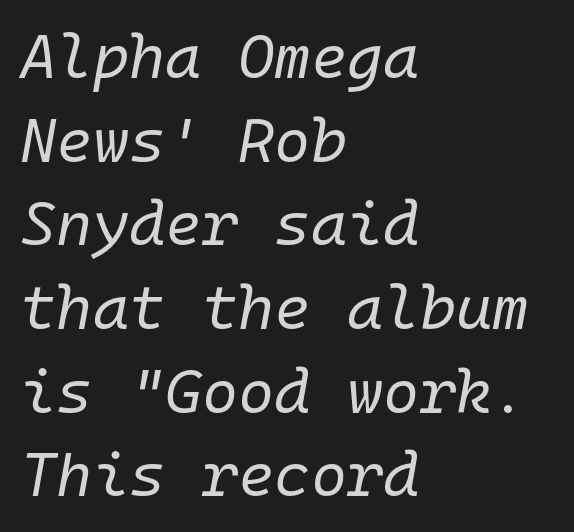
The image shows 62 px regular-weight type, italic (leaning right), monospaced; set left-aligned, normal line spacing (1.35x), normal letter spacing, not underlined; low stroke contrast and a medium x-height.
